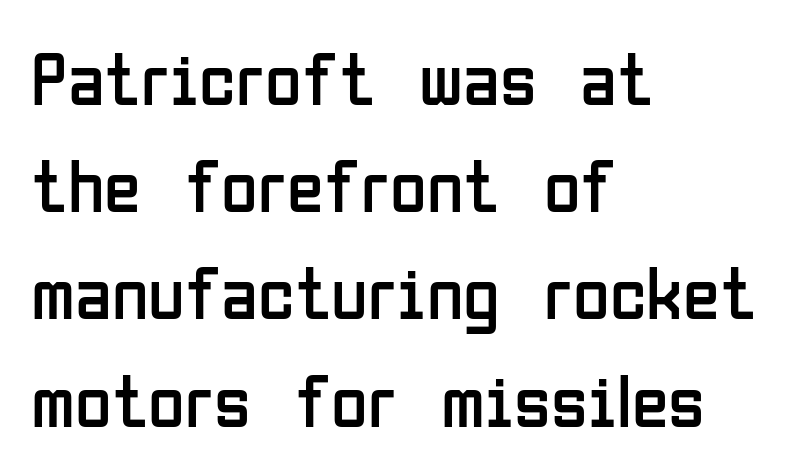
Q: Is the text bold? A: No.
Q: Is the text italic (slanted)? A: No, it is upright.
Q: Is the typeface a serif or a sans-serif typeface? A: Sans-serif.
Q: Is the text underlined? A: No.
Q: How is the paragraph aligned? A: Left-aligned.
Q: Is the spacing between letters normal or unusually wide? A: Normal.
Q: Is the spacing between lines tight, normal or loose? A: Normal.
Q: Width (condensed, normal, or wide)? A: Condensed.
Q: Stroke contrast? A: Low.
Q: x-height? A: Medium.
Q: Monospaced? A: No.
